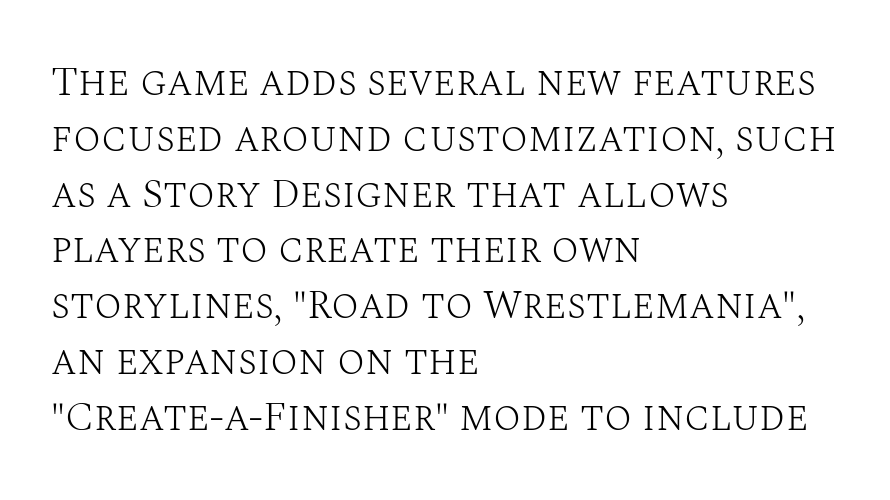
This is serif lettering, the kind often seen in printed books. Observe the ordinary spacing: letters are neighbours, not strangers. Rows of type keep a routine distance in the vertical direction. Type without underlining. The axis of the letterforms is exactly vertical.
